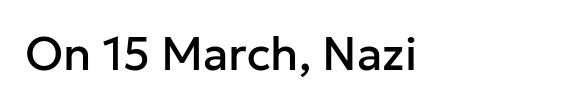
{"serif": "no", "italic": "no", "width": "normal", "stroke_contrast": "low", "x_height": "medium", "monospaced": "no", "underline": "no", "align": "left", "letter_spacing": "normal", "letter_spacing_em": 0.0, "glyph_px": 46}
